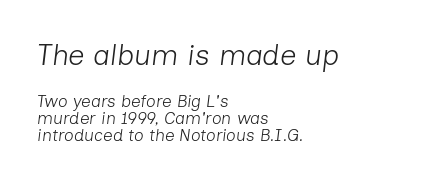
Q: Is the text bold? A: No.
Q: Is the text italic (slanted)? A: Yes, it leans right by about 7 degrees.
Q: Is the text underlined? A: No.
Q: How is the paragraph aligned? A: Left-aligned.
Q: Is the spacing between letters normal or unusually wide? A: Normal.
Q: Is the spacing between lines tight, normal or loose? A: Tight.
Q: Which block of text is set in a larger size, the first (top) or the second (bottom)? A: The first (top) one.
Q: Width (condensed, normal, or wide)? A: Normal.
Q: Stroke contrast? A: Low.
Q: x-height? A: Medium.
Q: Monospaced? A: No.
